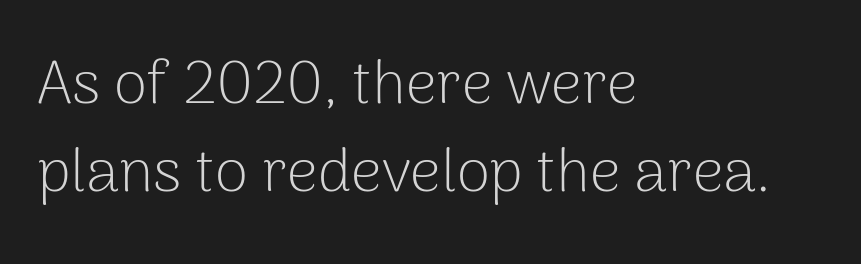
The font sits on the lighter half of the weight spectrum, regular included. One-word summary of the alignment: left. The letters advance in unequal steps, a hallmark of proportional type. Is the letter spacing exaggerated? No — it looks like the ordinary default.
